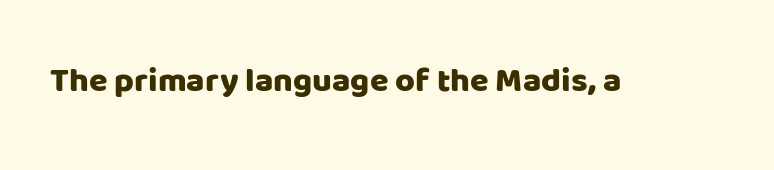
Typographically, this falls in the sans-serif category. Glyph-to-glyph distance matches everyday printed text. Quick note: not italic, upright. The zone under the glyphs is completely vacant.
